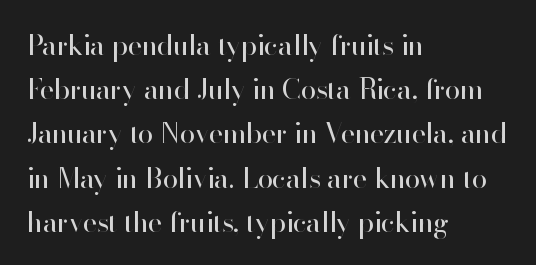
The image shows 28 px regular-weight sans-serif type, upright; set left-aligned, normal line spacing (1.58x), normal letter spacing, not underlined; high stroke contrast and a small x-height.
